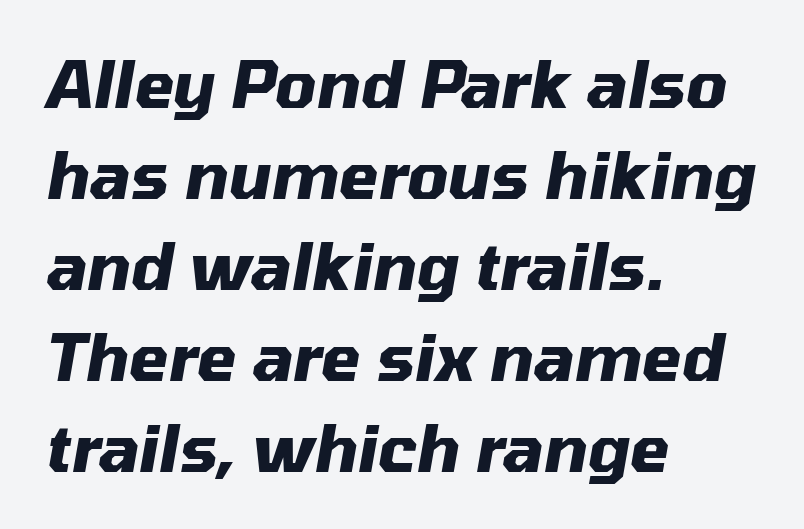
The image shows 64 px heavy type, italic (leaning right); set left-aligned, normal line spacing (1.42x), normal letter spacing, not underlined; medium stroke contrast and a medium x-height.
